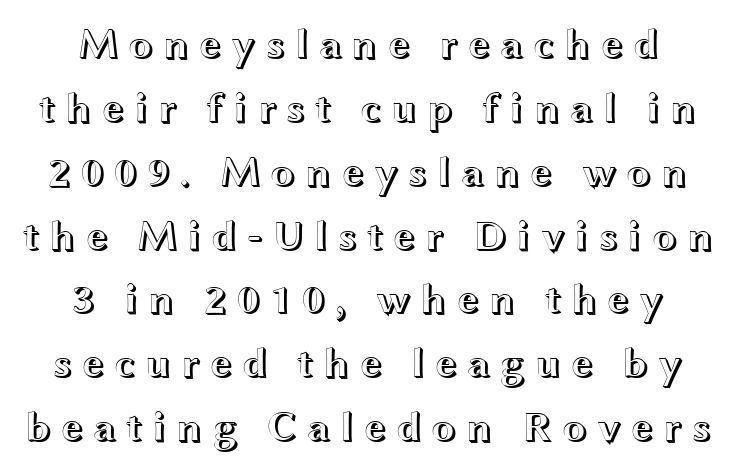
The image shows 42 px wide type, upright; set centered, normal line spacing (1.52x), unusually wide letter spacing (+0.21 em), not underlined; a medium x-height.
